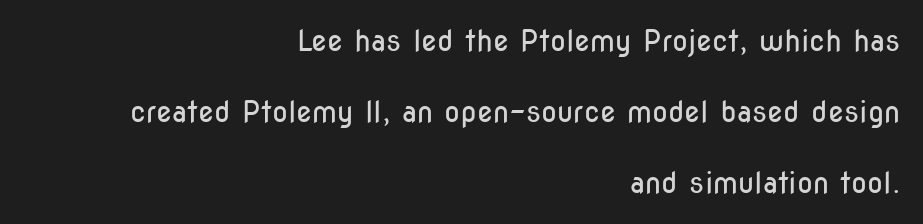
All the whitespace from short lines collects on the left. Spacing between characters is what you'd get straight out of the box. Heaviness? Minimal to ordinary, like unemphasized prose. Airy leading.
